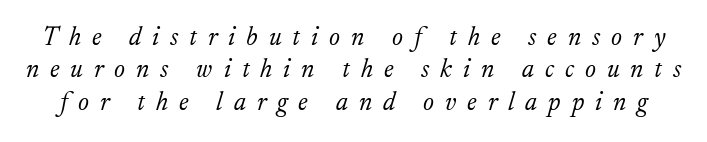
{"italic": "yes", "lean": "right", "slant_degrees": 17, "bold": "no", "underline": "no", "line_spacing": "normal", "line_spacing_ratio": 1.25, "letter_spacing": "wide", "letter_spacing_em": 0.42, "glyph_px": 26}
